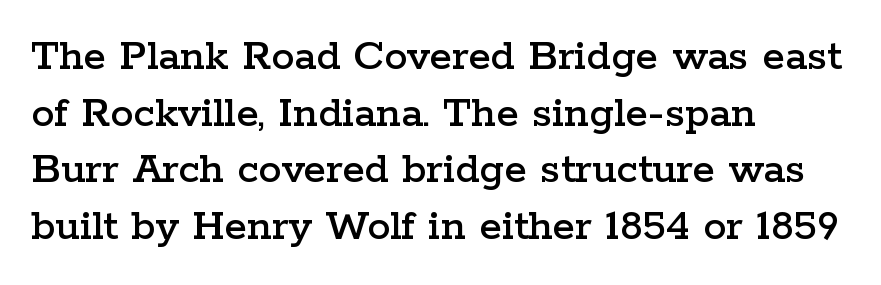
{"serif": "yes", "italic": "no", "width": "wide", "stroke_contrast": "low", "x_height": "medium", "monospaced": "no", "underline": "no", "align": "left", "line_spacing_ratio": 1.23, "letter_spacing": "normal", "letter_spacing_em": 0.0, "glyph_px": 46}
